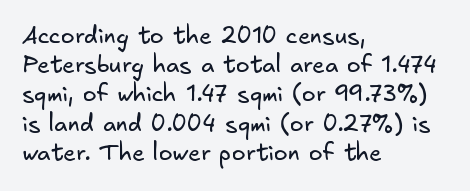
The image shows 23 px text type; set left-aligned, normal line spacing (1.27x), normal letter spacing, not underlined.
